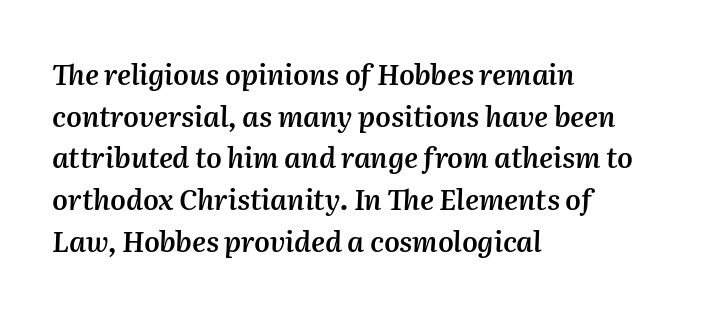
The font's italic variant was chosen for this text. Think of a printed novel: that variable character pitch is what you see here. Heft: intermediate — a semibold. A classic flush-left, rag-right setting is used for this passage. Inter-character spacing is left at the font's built-in metrics.
